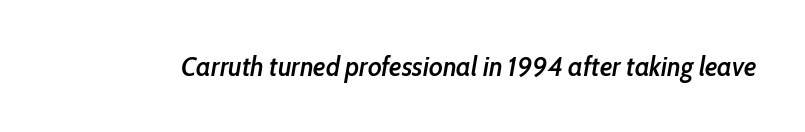
The image shows 27 px text type, italic (leaning right); set normal letter spacing, not underlined.
